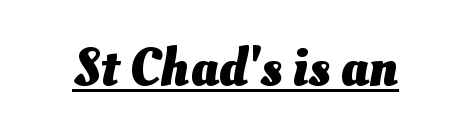
Spacing verdict: proportional, widths tailored to each character. Glyph-to-glyph distance matches everyday printed text. Decoration check: the copy is underlined. Look at the stroke-to-counter ratio: heavy, a bold.
